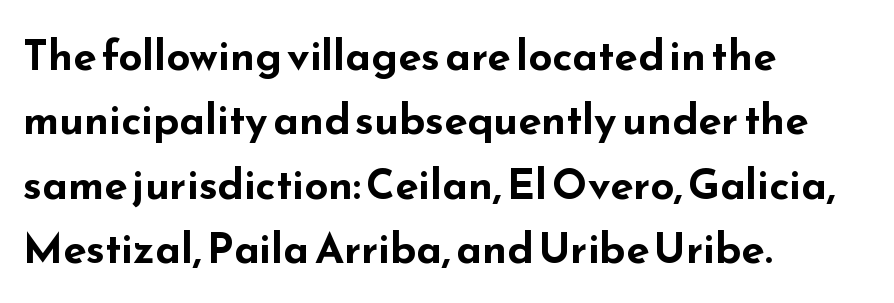
{"serif": "no", "italic": "no", "bold": "yes", "weight": "bold", "width": "wide", "stroke_contrast": "low", "x_height": "small", "monospaced": "no", "underline": "no", "align": "left", "line_spacing": "normal", "line_spacing_ratio": 1.53, "letter_spacing": "normal", "letter_spacing_em": 0.0, "glyph_px": 42}
